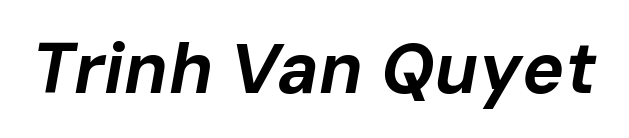
Q: Is the text bold? A: Yes.
Q: Is the text italic (slanted)? A: Yes, it leans right by about 10 degrees.
Q: Is the text underlined? A: No.
Q: Is the spacing between letters normal or unusually wide? A: Normal.
Q: Width (condensed, normal, or wide)? A: Normal.
Q: Stroke contrast? A: Low.
Q: x-height? A: Medium.
Q: Monospaced? A: No.
